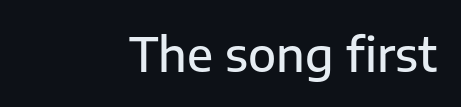
The image shows 46 px semibold sans-serif type, upright; set right-aligned, normal letter spacing, not underlined; low stroke contrast and a medium x-height.
